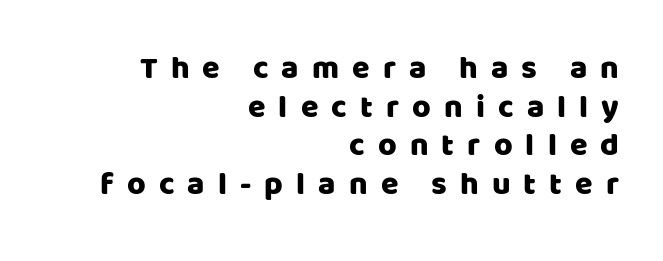
The letters carry no serifs — their stems end cleanly without finishing strokes. Lines of text with bare space underneath. The letters advance in unequal steps, a hallmark of proportional type. The letterforms stand isolated, each surrounded by extra space.
